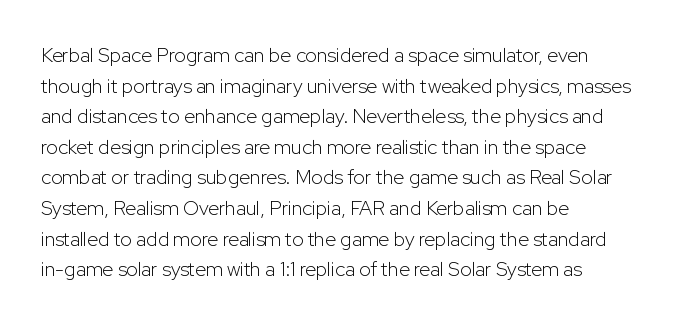
The image shows 20 px text type, upright; set left-aligned, normal line spacing (1.53x), normal letter spacing, not underlined.
